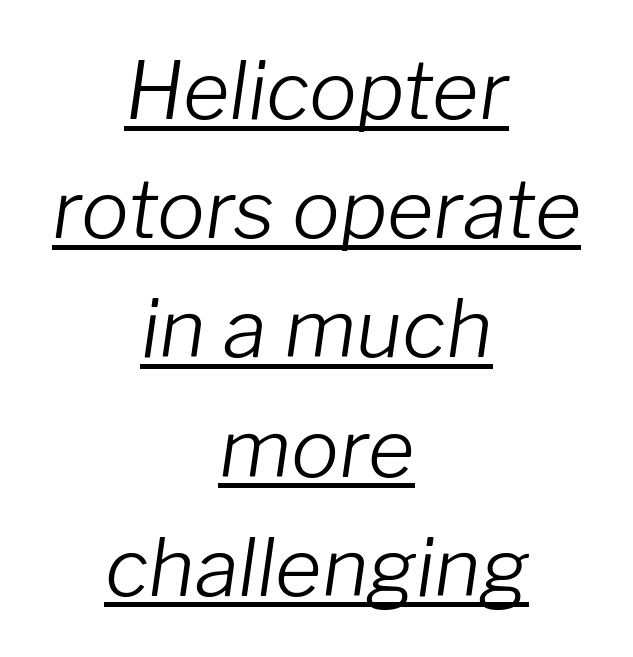
The image shows 80 px light type, italic (leaning right); set centered, normal line spacing (1.49x), normal letter spacing, underlined; low stroke contrast and a medium x-height.
